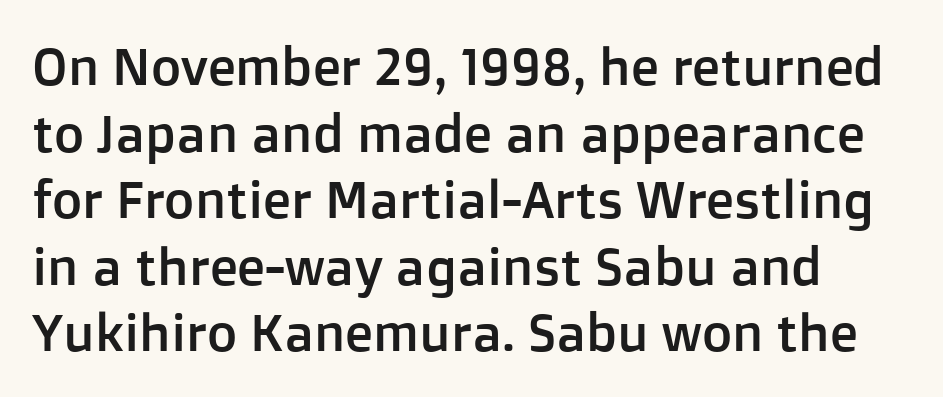
{"serif": "no", "italic": "no", "width": "normal", "stroke_contrast": "low", "x_height": "medium", "monospaced": "no", "underline": "no", "align": "left", "line_spacing": "normal", "line_spacing_ratio": 1.28, "letter_spacing": "normal", "letter_spacing_em": 0.0, "glyph_px": 52}
